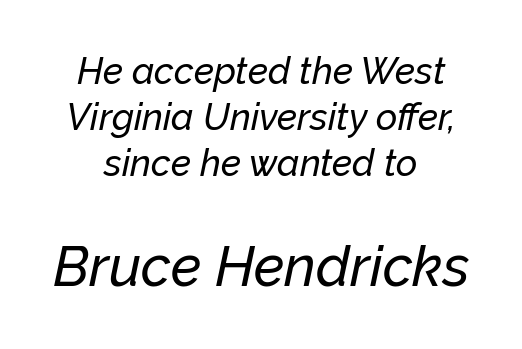
The image shows 56 px text type, italic (leaning right); set centered, normal line spacing (1.25x), normal letter spacing, not underlined; the second (bottom) block is 1.51x larger; low stroke contrast and a medium x-height.
